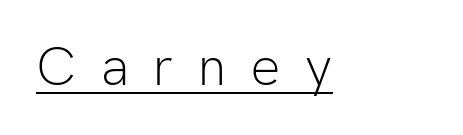
Q: Is the text bold? A: No.
Q: Is the text italic (slanted)? A: No, it is upright.
Q: Is the typeface a serif or a sans-serif typeface? A: Sans-serif.
Q: Is the text underlined? A: Yes.
Q: Is the spacing between letters normal or unusually wide? A: Unusually wide.
Q: Width (condensed, normal, or wide)? A: Normal.
Q: Stroke contrast? A: Low.
Q: x-height? A: Medium.
Q: Monospaced? A: No.
